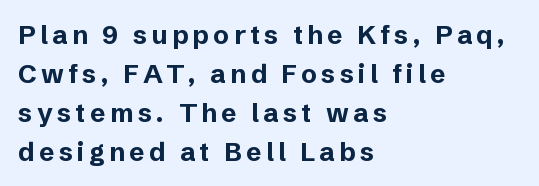
This sample keeps an unexceptional amount of space between lines. This is heavy type, rendered in bold. The lines are quadded left. Do the letters lean? They stand straight. Letters rest on an invisible, unmarked baseline.
